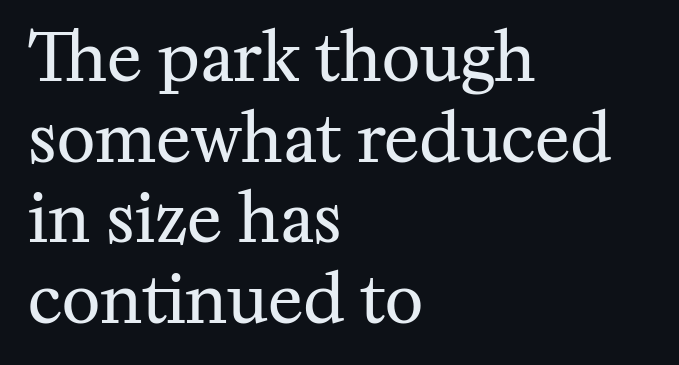
Q: Is the text bold? A: No.
Q: Is the text italic (slanted)? A: No, it is upright.
Q: Is the typeface a serif or a sans-serif typeface? A: Serif.
Q: Is the text underlined? A: No.
Q: How is the paragraph aligned? A: Left-aligned.
Q: Is the spacing between letters normal or unusually wide? A: Normal.
Q: Width (condensed, normal, or wide)? A: Normal.
Q: Stroke contrast? A: Medium.
Q: x-height? A: Medium.
Q: Monospaced? A: No.
